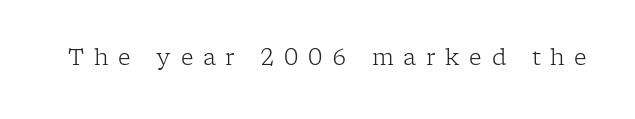
Caption: face not bold, strokes unweighted. Every character sits straight up, as roman type does. Letter spacing: wide. Nobody drew a line under any word here.
